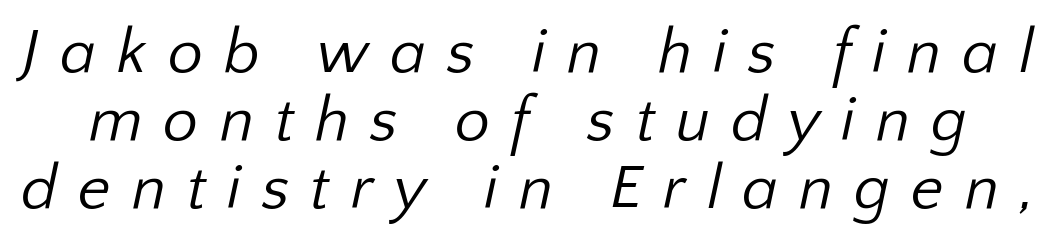
{"serif": "no", "bold": "no", "weight": "regular", "width": "normal", "stroke_contrast": "low", "x_height": "medium", "monospaced": "no", "underline": "no", "line_spacing": "tight", "line_spacing_ratio": 1.08, "letter_spacing": "wide", "letter_spacing_em": 0.33, "glyph_px": 63}
